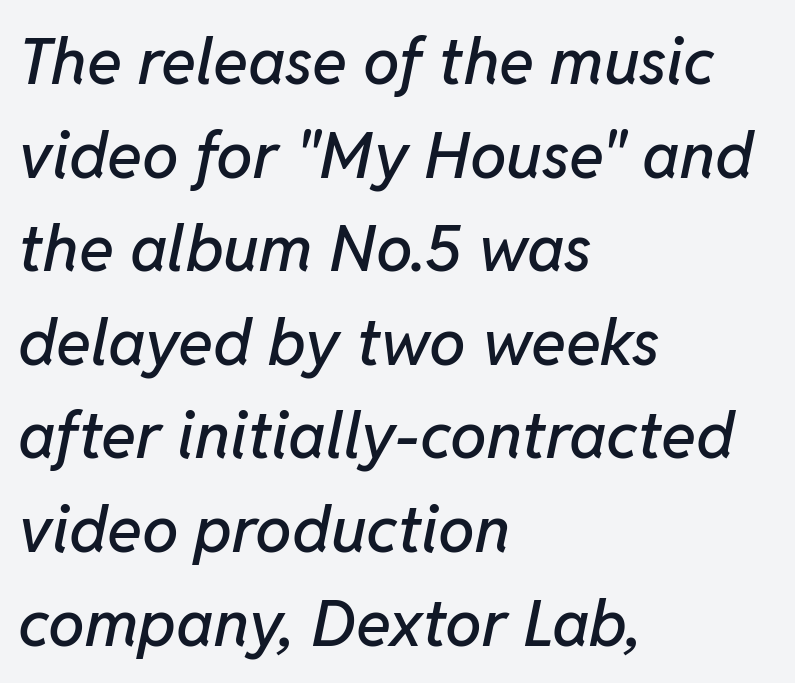
{"italic": "yes", "lean": "right", "slant_degrees": 11, "width": "normal", "stroke_contrast": "low", "x_height": "medium", "monospaced": "no", "underline": "no", "align": "left", "line_spacing": "normal", "line_spacing_ratio": 1.44, "letter_spacing": "normal", "letter_spacing_em": 0.0, "glyph_px": 65}
